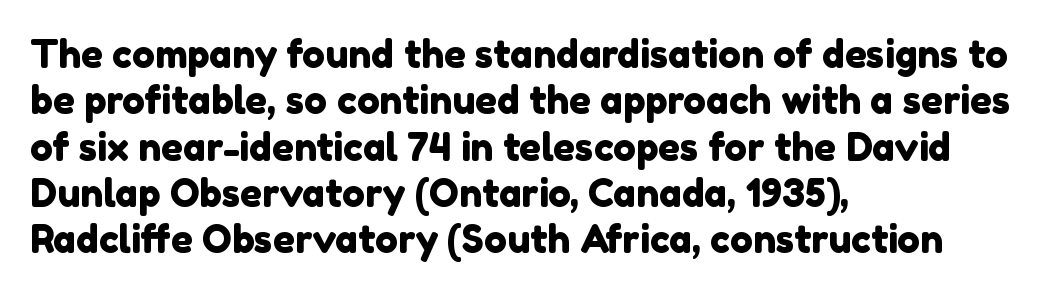
{"serif": "no", "width": "normal", "x_height": "medium", "monospaced": "no", "underline": "no", "align": "left", "line_spacing_ratio": 1.22, "letter_spacing": "normal", "letter_spacing_em": 0.0, "glyph_px": 38}
